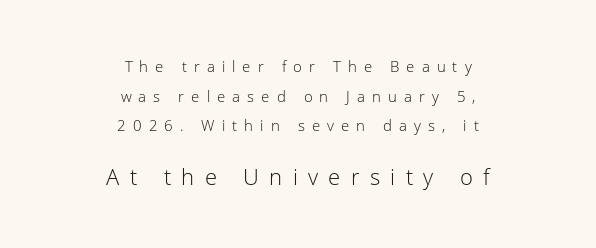
{"italic": "no", "bold": "no", "underline": "no", "align": "center", "line_spacing": "loose", "line_spacing_ratio": 1.97, "letter_spacing": "wide", "letter_spacing_em": 0.47, "larger_block": "second", "size_ratio": 1.47, "glyph_px": 22}
